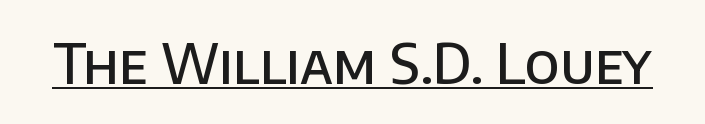
{"serif": "no", "italic": "no", "bold": "semi", "weight": "semibold", "width": "normal", "stroke_contrast": "low", "x_height": "large", "monospaced": "no", "underline": "yes", "letter_spacing": "normal", "letter_spacing_em": 0.0, "glyph_px": 54}
